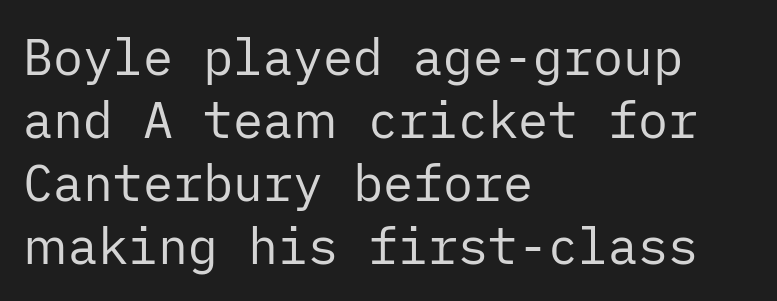
Q: Is the text bold? A: No.
Q: Is the text italic (slanted)? A: No, it is upright.
Q: Is the typeface a serif or a sans-serif typeface? A: Sans-serif.
Q: Is the text underlined? A: No.
Q: How is the paragraph aligned? A: Left-aligned.
Q: Is the spacing between letters normal or unusually wide? A: Normal.
Q: Is the spacing between lines tight, normal or loose? A: Normal.
Q: Width (condensed, normal, or wide)? A: Normal.
Q: Stroke contrast? A: Low.
Q: x-height? A: Medium.
